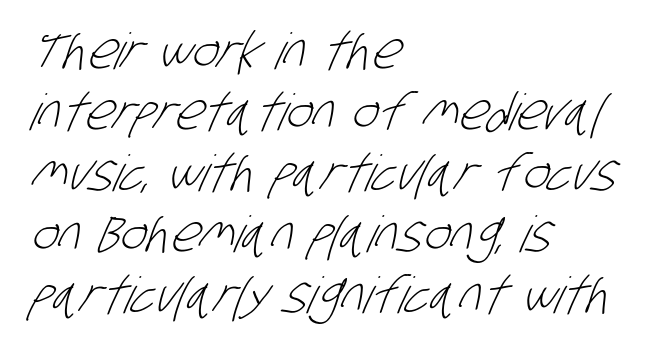
The image shows 50 px light, condensed sans-serif type; set left-aligned, line spacing 1.22x, normal letter spacing, not underlined; low stroke contrast and a large x-height.
